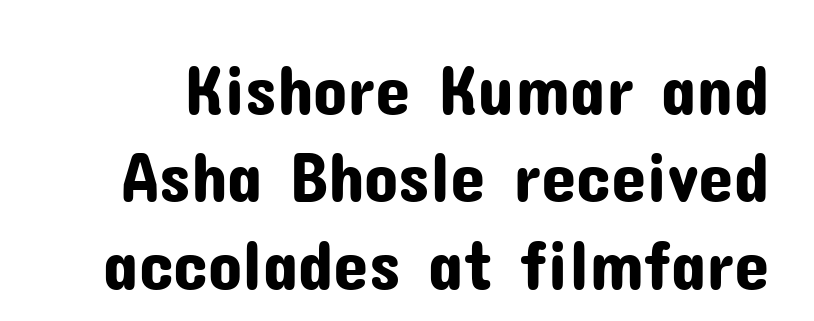
The image shows 71 px sans-serif type, upright; set line spacing 1.23x, normal letter spacing, not underlined; low stroke contrast and a medium x-height.
